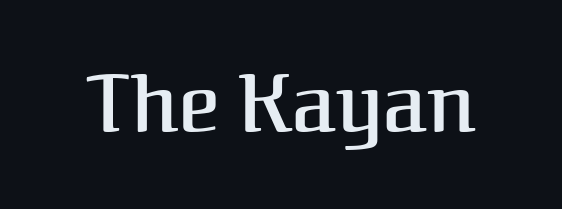
The image shows 80 px serif type, upright; set normal letter spacing, not underlined; medium stroke contrast and a medium x-height.
